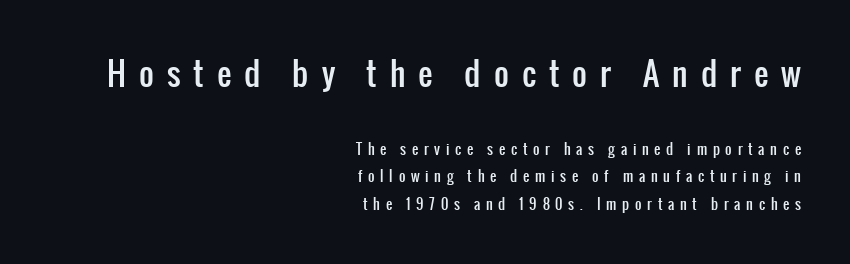
Notice how the passage keeps a crisp vertical edge on the right only. Note the varied advance widths — an 'i' is clearly narrower than an 'm'. Nope, no serifs anywhere on these letters. This sample trades compactness for vertical openness between lines. The glyphs are unaccompanied by any horizontal stroke below them. This layout puts the oversized block above and the modest block below.
